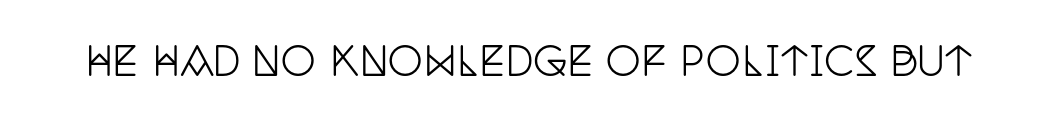
The image shows 39 px condensed serif type, upright; set normal letter spacing, not underlined; low stroke contrast and a large x-height.
